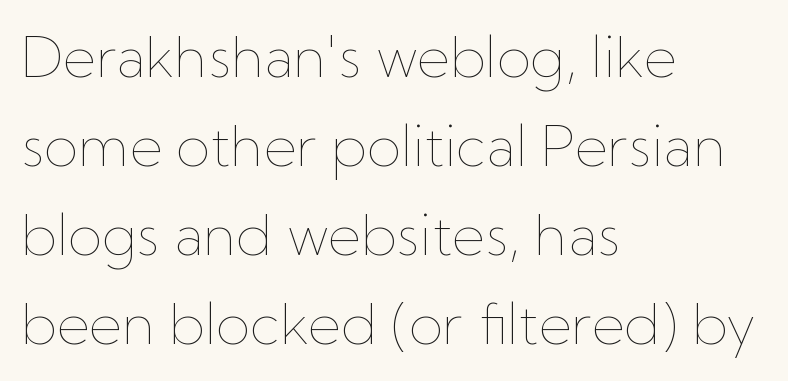
{"italic": "no", "bold": "no", "weight": "thin", "width": "normal", "stroke_contrast": "low", "x_height": "medium", "monospaced": "no", "underline": "no", "align": "left", "line_spacing": "normal", "line_spacing_ratio": 1.59, "letter_spacing": "normal", "letter_spacing_em": 0.0, "glyph_px": 56}
